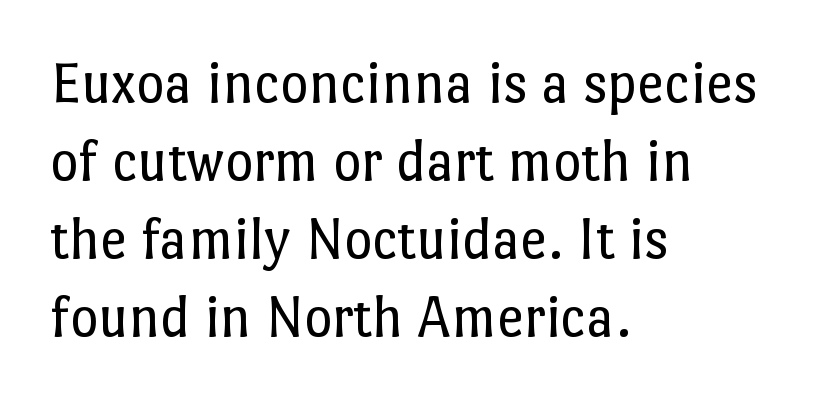
The block of text has a typical density, with ordinary space between rows. Students, note that the glyphs here touch the page at normal intervals. Note the varied advance widths — an 'i' is clearly narrower than an 'm'. Upright lettering throughout.
